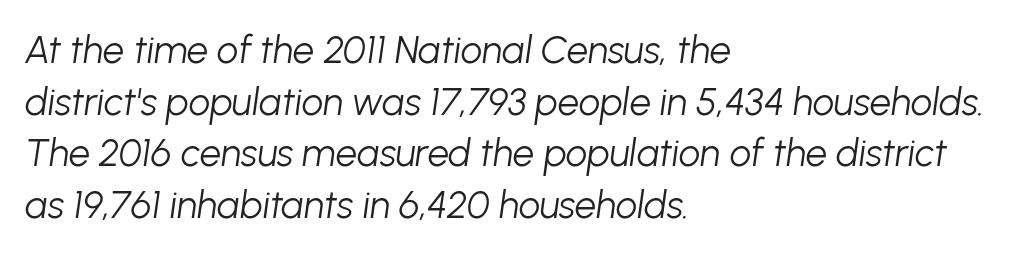
The image shows 38 px light type, italic (leaning right); set left-aligned, normal line spacing (1.36x), normal letter spacing, not underlined; low stroke contrast and a medium x-height.
